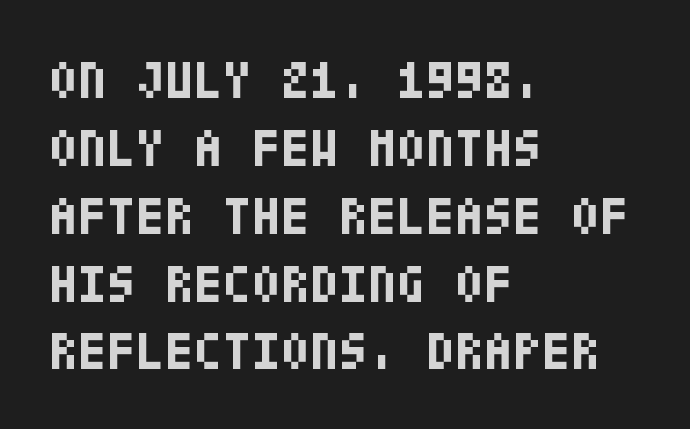
The image shows 53 px bold, condensed sans-serif type, upright; set left-aligned, normal line spacing (1.28x), normal letter spacing, not underlined; low stroke contrast and a large x-height.
